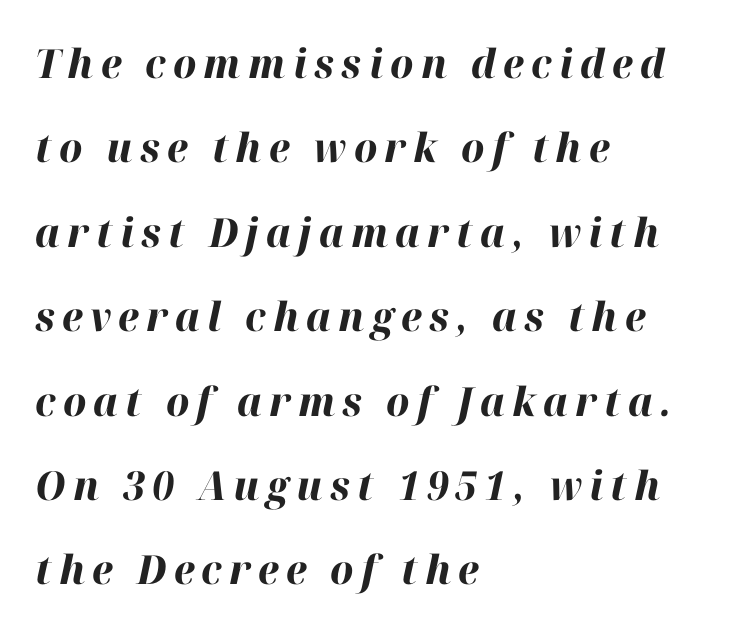
{"italic": "yes", "lean": "right", "slant_degrees": 12, "bold": "yes", "weight": "bold", "width": "normal", "stroke_contrast": "high", "x_height": "medium", "monospaced": "no", "underline": "no", "align": "left", "line_spacing": "loose", "line_spacing_ratio": 2.11, "glyph_px": 40}
